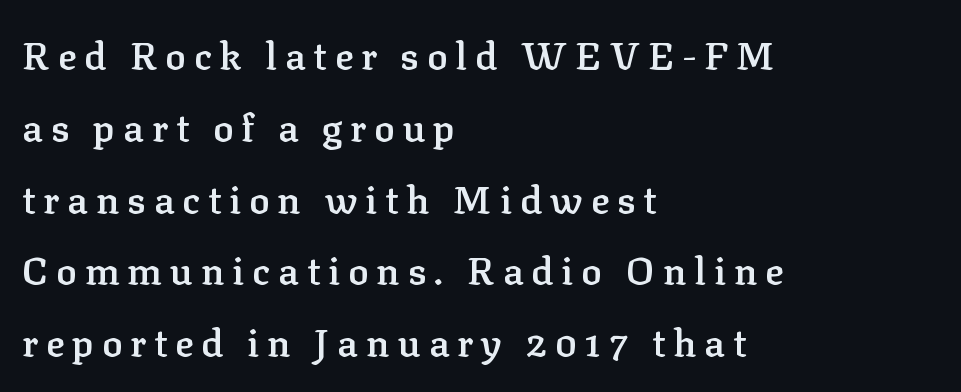
Check where the strokes stop: tiny serifs finish them off. Rendered with straight, roman letterforms. The letters are semibold — heavier than regular but short of a full bold. Horizontally, the lines are justified to the leading edge only. Is this a fixed-width face? No — the glyphs have proportional, varying widths. Descender tails drop into unmarked territory.
